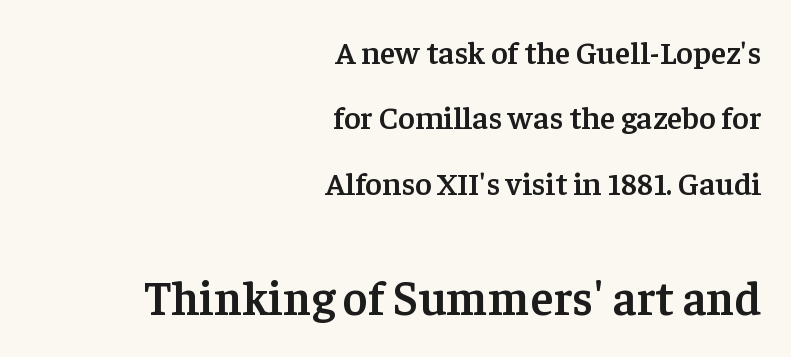
The image shows 48 px semibold serif type, upright; set right-aligned, loose line spacing (2.04x), normal letter spacing, not underlined; the second (bottom) block is 1.5x larger; low stroke contrast and a medium x-height.
